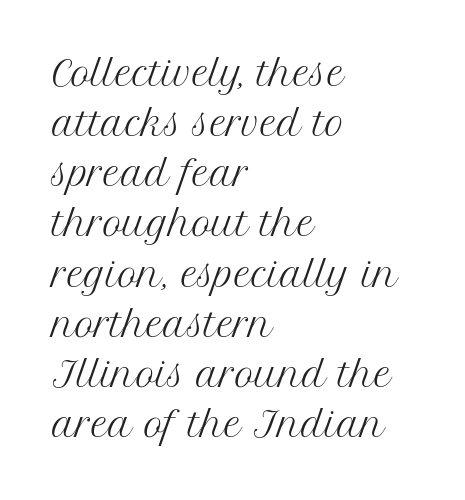
Is the block centered? No — it sits flush against the left margin. No chunkiness to these letters — they're not bold. This block has exactly the height ordinary leading produces. The horizontal fit of the characters is conventional and even.
